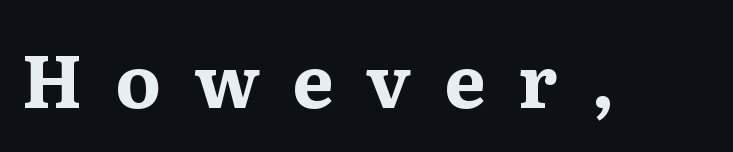
Do the characters align in a grid? No, the font is proportional. The letters stand upright; this is a roman face. The typeface chosen for these lines features serifs. Rule under the text: the space is simply empty.
